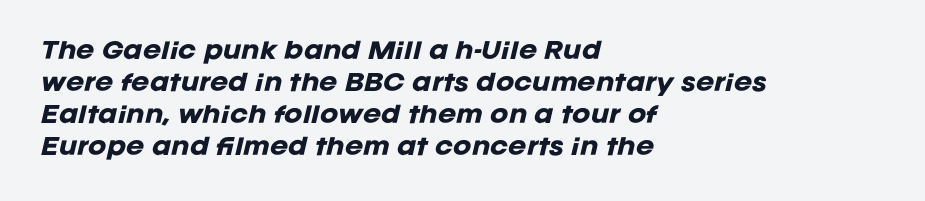
The image shows 22 px bold type, italic (leaning right); set left-aligned, normal line spacing (1.45x), normal letter spacing, not underlined.
